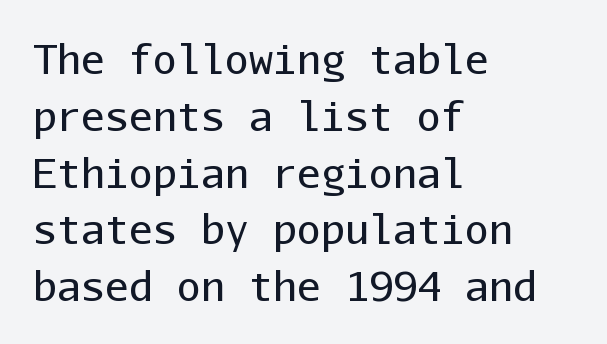
Q: Is the text bold? A: No.
Q: Is the text italic (slanted)? A: No, it is upright.
Q: Is the typeface a serif or a sans-serif typeface? A: Sans-serif.
Q: Is the text underlined? A: No.
Q: How is the paragraph aligned? A: Left-aligned.
Q: Is the spacing between letters normal or unusually wide? A: Normal.
Q: Is the spacing between lines tight, normal or loose? A: Normal.
Q: Width (condensed, normal, or wide)? A: Normal.
Q: Stroke contrast? A: Low.
Q: x-height? A: Medium.
Q: Monospaced? A: Yes.
